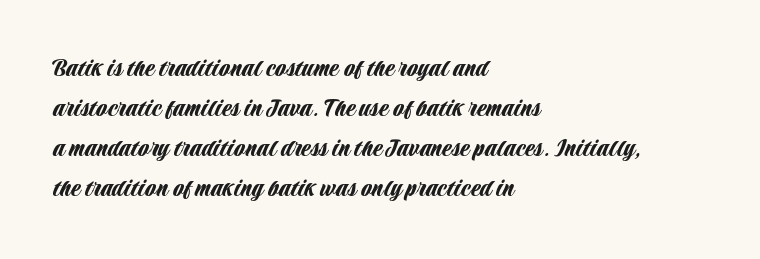
The image shows 28 px condensed sans-serif type; set left-aligned, normal line spacing (1.43x), normal letter spacing, not underlined; low stroke contrast and a large x-height.
